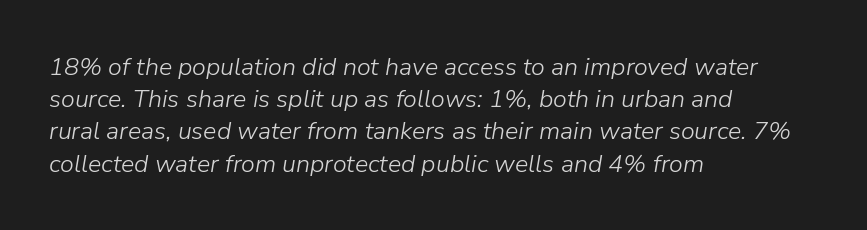
Glyph-to-glyph distance matches everyday printed text. Is the stroke heavy? The answer is a plain regular-or-lighter. Notice how the passage keeps a crisp vertical edge on the left only. Descender tails drop into unmarked territory. In terms of leading, this rendering sits right in the middle.
